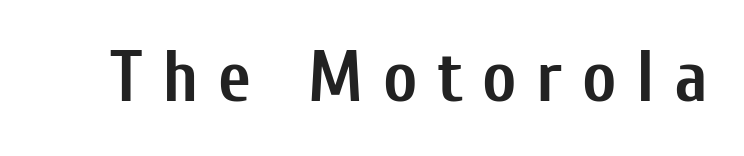
Q: Is the text bold? A: Yes.
Q: Is the text italic (slanted)? A: No, it is upright.
Q: Is the typeface a serif or a sans-serif typeface? A: Sans-serif.
Q: Is the text underlined? A: No.
Q: Is the spacing between letters normal or unusually wide? A: Unusually wide.
Q: Width (condensed, normal, or wide)? A: Condensed.
Q: Stroke contrast? A: Low.
Q: x-height? A: Medium.
Q: Monospaced? A: No.
